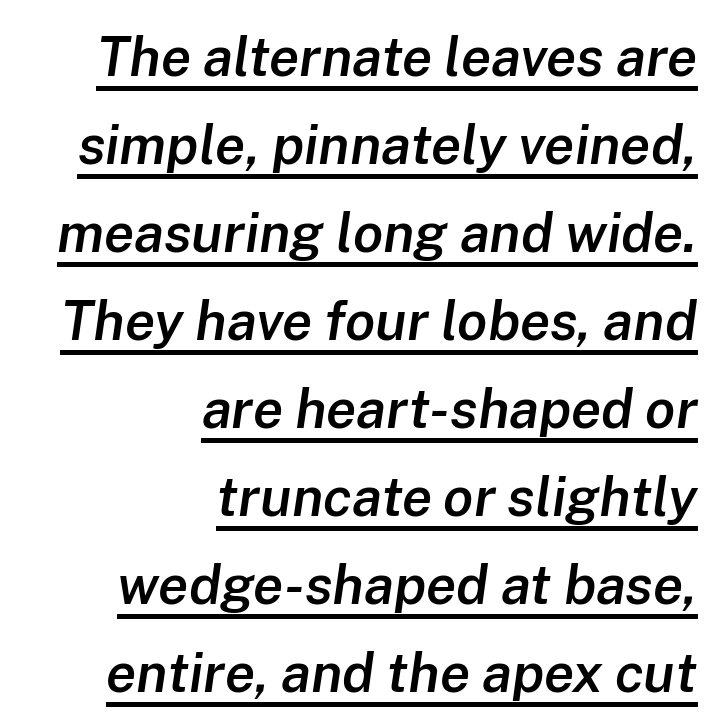
{"italic": "yes", "lean": "right", "slant_degrees": 8, "bold": "semi", "weight": "semibold", "width": "normal", "stroke_contrast": "low", "x_height": "medium", "monospaced": "no", "underline": "yes", "align": "right", "line_spacing": "normal", "line_spacing_ratio": 1.6, "letter_spacing": "normal", "letter_spacing_em": 0.0, "glyph_px": 55}
